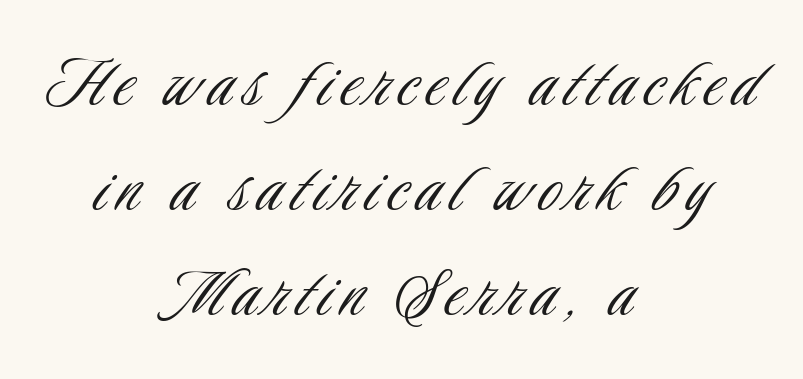
The image shows 79 px light, condensed sans-serif type; set centered, normal line spacing (1.33x), not underlined; low stroke contrast and a small x-height.
